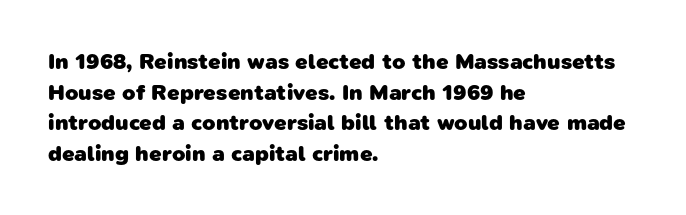
Q: Is the text bold? A: Yes.
Q: Is the text underlined? A: No.
Q: How is the paragraph aligned? A: Left-aligned.
Q: Is the spacing between letters normal or unusually wide? A: Normal.
Q: Is the spacing between lines tight, normal or loose? A: Normal.
